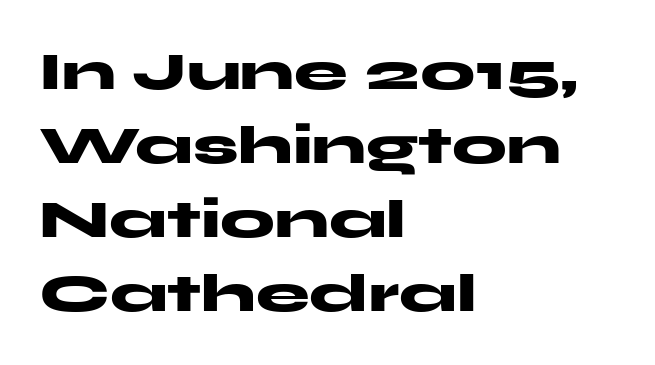
The image shows 54 px heavy, wide sans-serif type, upright; set left-aligned, normal line spacing (1.37x), normal letter spacing, not underlined; medium stroke contrast and a medium x-height.
